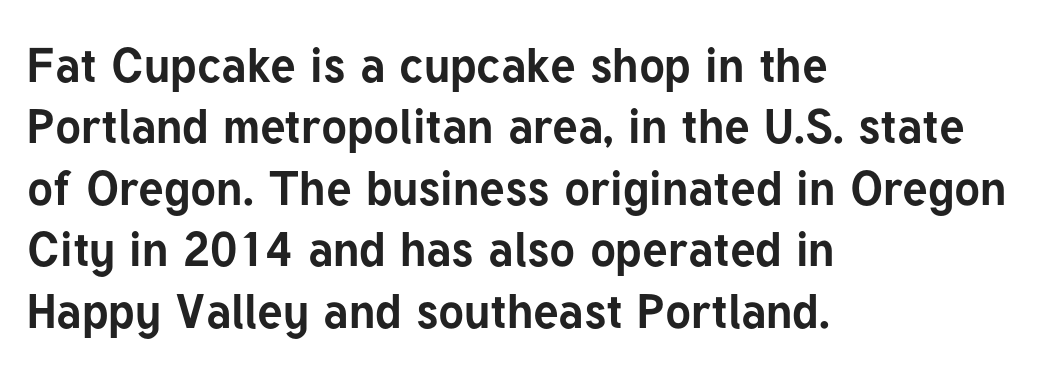
The image shows 48 px bold sans-serif type, upright; set left-aligned, normal line spacing (1.28x), normal letter spacing, not underlined; low stroke contrast and a medium x-height.
